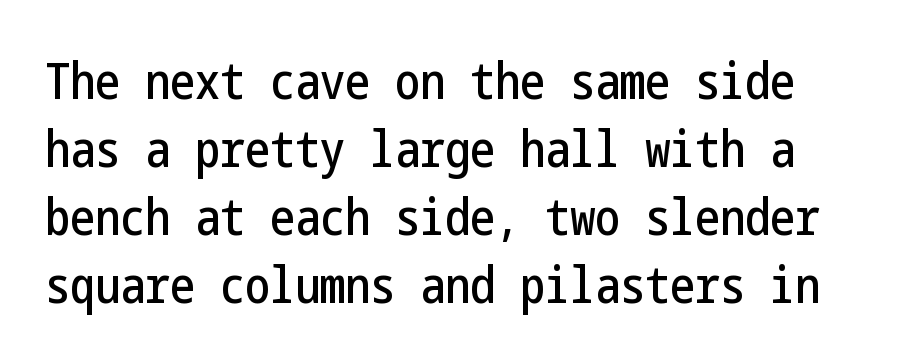
The rendering shows plain stroke endings on the letterforms — a sans-serif design. Honestly, there is no underline to notice here at all. In terms of letterspacing, this is plain default setting. Characters remain perfectly vertical along every line. The rows are spaced the way most documents space them.
